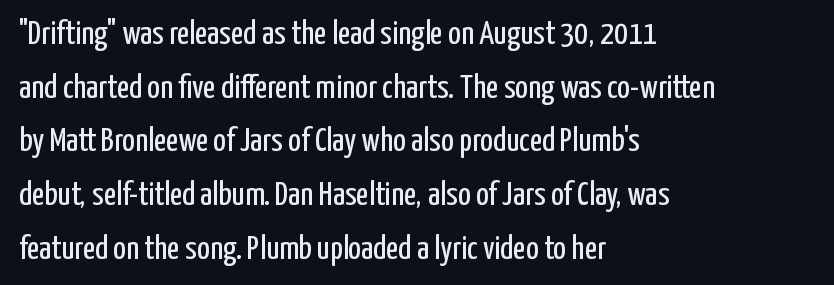
{"serif": "no", "italic": "no", "bold": "no", "weight": "regular", "width": "condensed", "stroke_contrast": "low", "x_height": "medium", "monospaced": "no", "underline": "no", "align": "left", "line_spacing": "normal", "line_spacing_ratio": 1.58, "letter_spacing": "normal", "letter_spacing_em": 0.0, "glyph_px": 34}
